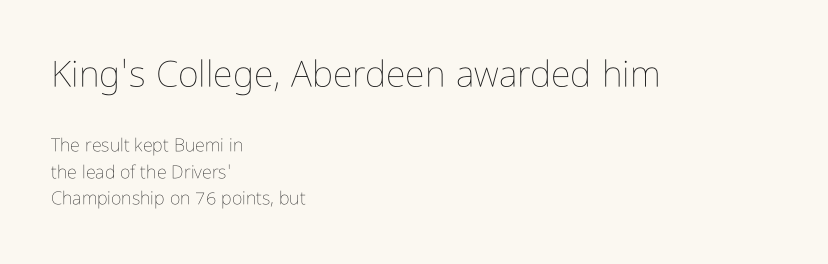
The image shows 36 px thin, condensed type, upright; set left-aligned, normal line spacing (1.48x), normal letter spacing, not underlined; the first (top) block is 2.0x larger; low stroke contrast and a medium x-height.
